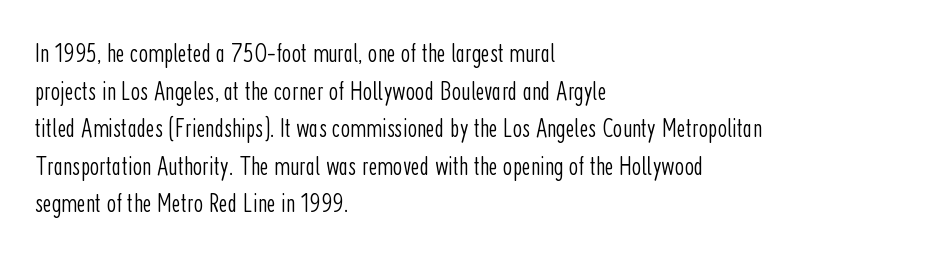
{"italic": "no", "bold": "no", "underline": "no", "align": "left", "line_spacing": "normal", "line_spacing_ratio": 1.39, "letter_spacing": "normal", "letter_spacing_em": 0.0, "glyph_px": 27}
